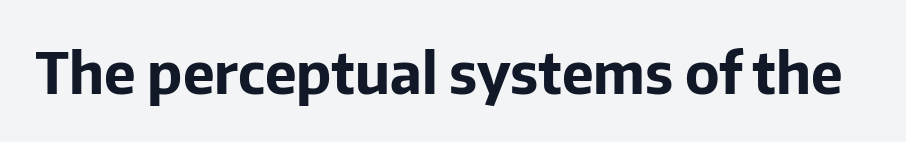
{"serif": "no", "italic": "no", "bold": "yes", "weight": "bold", "width": "normal", "stroke_contrast": "low", "x_height": "medium", "monospaced": "no", "underline": "no", "letter_spacing": "normal", "letter_spacing_em": 0.0, "glyph_px": 57}
